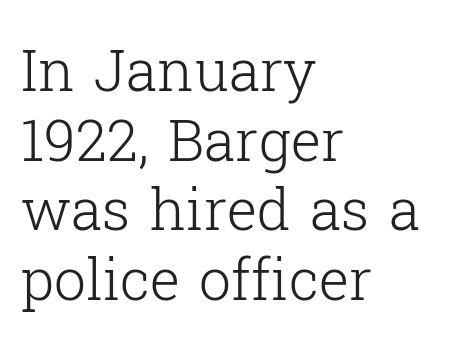
Q: Is the text bold? A: No.
Q: Is the text italic (slanted)? A: No, it is upright.
Q: Is the typeface a serif or a sans-serif typeface? A: Serif.
Q: Is the text underlined? A: No.
Q: How is the paragraph aligned? A: Left-aligned.
Q: Is the spacing between letters normal or unusually wide? A: Normal.
Q: Width (condensed, normal, or wide)? A: Normal.
Q: Stroke contrast? A: Low.
Q: x-height? A: Medium.
Q: Monospaced? A: No.
